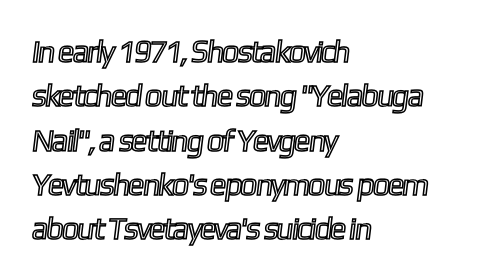
Words float on clear page, feet unadorned. Observe the ordinary spacing: letters are neighbours, not strangers. Compared with typical paragraphs, the rows here are spaced about the same. Teacher's note: observe the even left margin — that is flush-left alignment.
